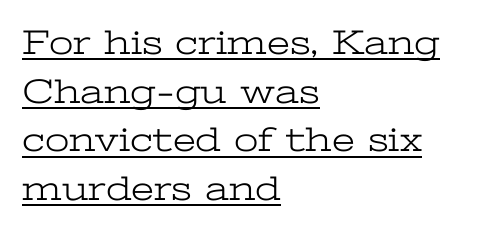
{"serif": "yes", "italic": "no", "bold": "no", "weight": "light", "width": "wide", "stroke_contrast": "low", "x_height": "medium", "monospaced": "no", "underline": "yes", "align": "left", "line_spacing": "normal", "line_spacing_ratio": 1.39, "letter_spacing": "normal", "letter_spacing_em": 0.0, "glyph_px": 35}
